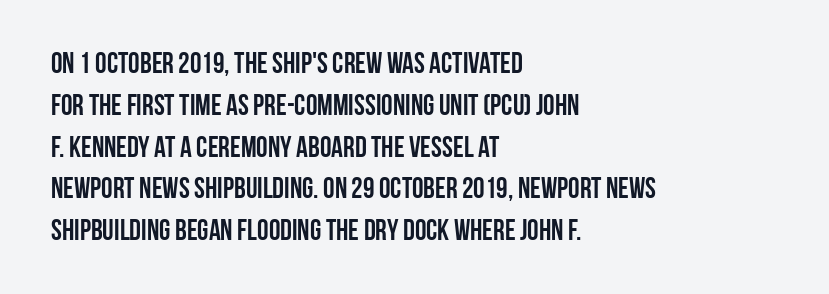
Q: Is the text bold? A: Yes.
Q: Is the text italic (slanted)? A: No, it is upright.
Q: Is the typeface a serif or a sans-serif typeface? A: Sans-serif.
Q: Is the text underlined? A: No.
Q: How is the paragraph aligned? A: Left-aligned.
Q: Is the spacing between letters normal or unusually wide? A: Normal.
Q: Is the spacing between lines tight, normal or loose? A: Normal.
Q: Width (condensed, normal, or wide)? A: Condensed.
Q: Stroke contrast? A: Low.
Q: x-height? A: Large.
Q: Monospaced? A: No.
